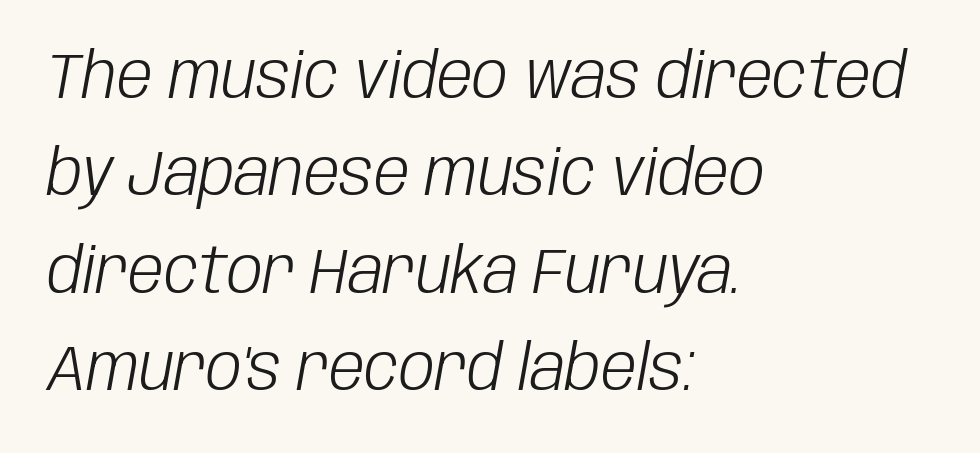
Q: Is the text bold? A: No.
Q: Is the text italic (slanted)? A: Yes, it leans right by about 10 degrees.
Q: Is the text underlined? A: No.
Q: How is the paragraph aligned? A: Left-aligned.
Q: Is the spacing between letters normal or unusually wide? A: Normal.
Q: Is the spacing between lines tight, normal or loose? A: Normal.
Q: Width (condensed, normal, or wide)? A: Condensed.
Q: Stroke contrast? A: Low.
Q: x-height? A: Large.
Q: Monospaced? A: No.
